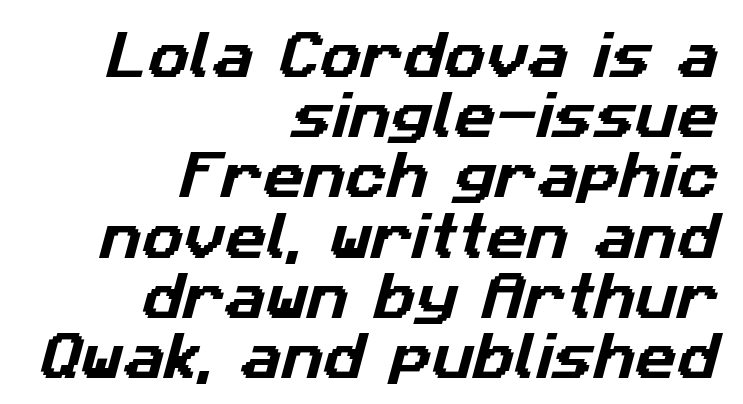
The image shows 51 px sans-serif type; set right-aligned, line spacing 1.18x, normal letter spacing, not underlined; low stroke contrast and a medium x-height.
